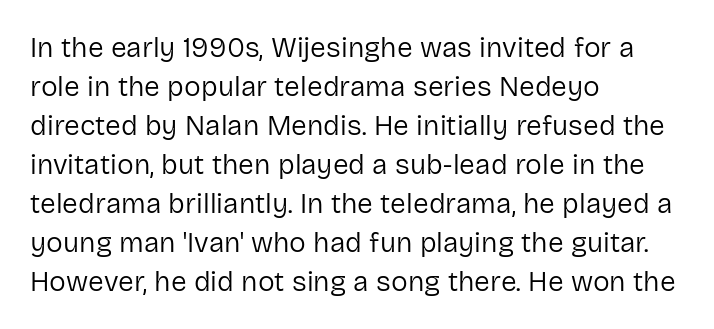
{"serif": "no", "italic": "no", "bold": "no", "weight": "regular", "width": "normal", "stroke_contrast": "low", "x_height": "medium", "monospaced": "no", "underline": "no", "align": "left", "line_spacing": "normal", "line_spacing_ratio": 1.39, "letter_spacing": "normal", "letter_spacing_em": 0.0, "glyph_px": 28}
